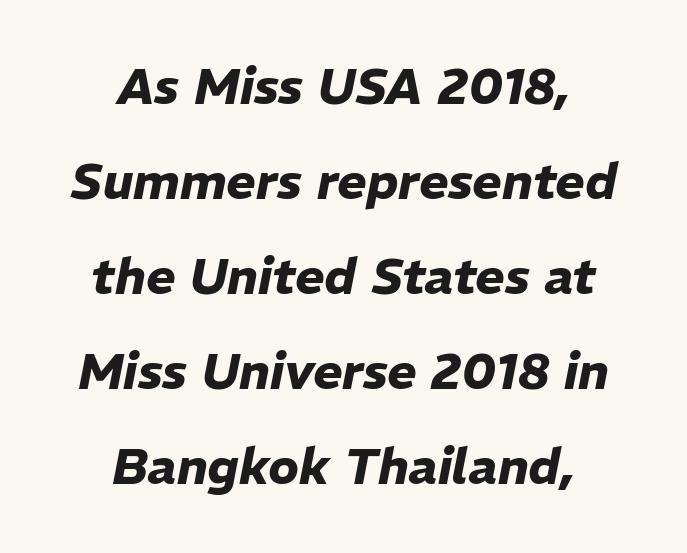
Q: Is the text bold? A: Yes.
Q: Is the text italic (slanted)? A: Yes, it leans right by about 11 degrees.
Q: Is the text underlined? A: No.
Q: How is the paragraph aligned? A: Centered.
Q: Is the spacing between letters normal or unusually wide? A: Normal.
Q: Is the spacing between lines tight, normal or loose? A: Loose.
Q: Width (condensed, normal, or wide)? A: Normal.
Q: Stroke contrast? A: Low.
Q: x-height? A: Medium.
Q: Monospaced? A: No.
